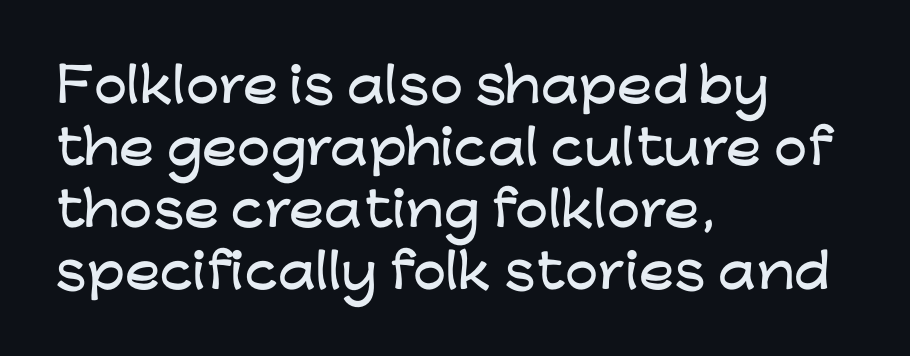
{"serif": "no", "italic": "no", "width": "wide", "stroke_contrast": "low", "x_height": "medium", "monospaced": "no", "underline": "no", "align": "left", "line_spacing": "normal", "line_spacing_ratio": 1.32, "letter_spacing": "normal", "letter_spacing_em": 0.0, "glyph_px": 47}
